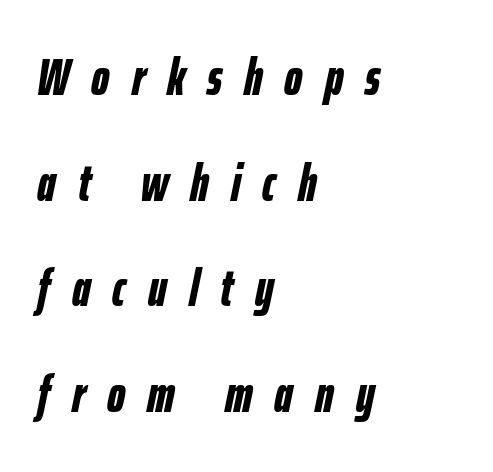
{"italic": "yes", "lean": "right", "slant_degrees": 12, "bold": "yes", "weight": "bold", "width": "condensed", "stroke_contrast": "low", "x_height": "medium", "monospaced": "no", "underline": "no", "align": "left", "line_spacing": "loose", "line_spacing_ratio": 2.07, "letter_spacing": "wide", "letter_spacing_em": 0.43, "glyph_px": 51}
